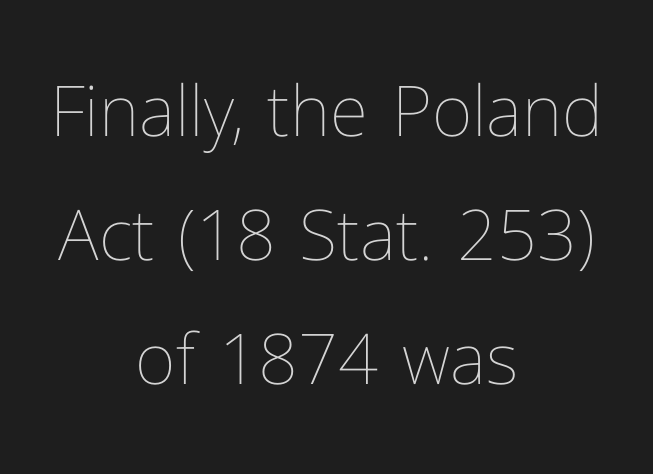
Q: Is the text bold? A: No.
Q: Is the text italic (slanted)? A: No, it is upright.
Q: Is the text underlined? A: No.
Q: How is the paragraph aligned? A: Centered.
Q: Is the spacing between letters normal or unusually wide? A: Normal.
Q: Width (condensed, normal, or wide)? A: Normal.
Q: Stroke contrast? A: Low.
Q: x-height? A: Medium.
Q: Monospaced? A: No.
